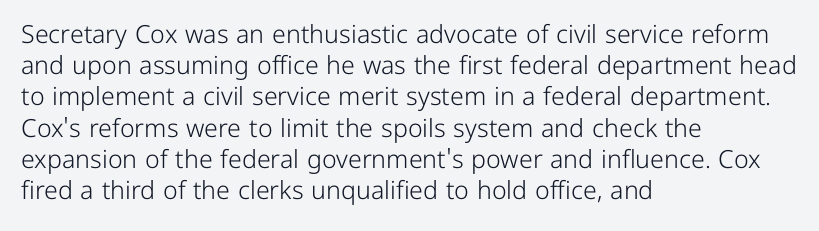
{"italic": "no", "bold": "no", "underline": "no", "align": "left", "line_spacing": "normal", "line_spacing_ratio": 1.25, "letter_spacing": "normal", "letter_spacing_em": 0.0, "glyph_px": 25}
